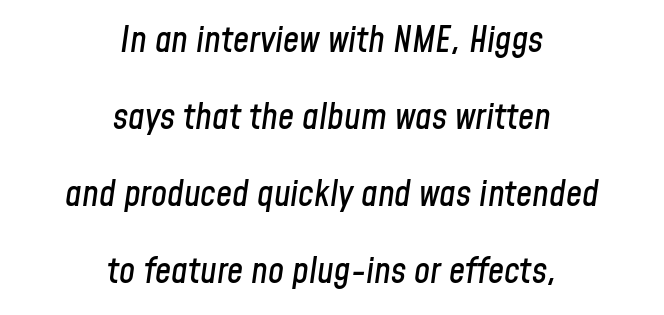
{"italic": "yes", "lean": "right", "slant_degrees": 8, "width": "condensed", "stroke_contrast": "low", "x_height": "medium", "monospaced": "no", "underline": "no", "align": "center", "line_spacing": "loose", "line_spacing_ratio": 2.14, "letter_spacing": "normal", "letter_spacing_em": 0.0, "glyph_px": 36}
